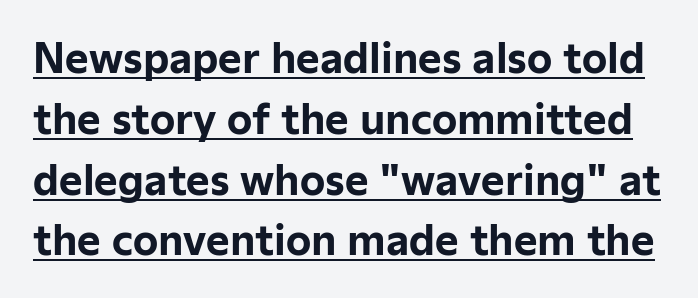
Q: Is the text bold? A: Yes.
Q: Is the text italic (slanted)? A: No, it is upright.
Q: Is the typeface a serif or a sans-serif typeface? A: Sans-serif.
Q: Is the text underlined? A: Yes.
Q: Is the spacing between letters normal or unusually wide? A: Normal.
Q: Is the spacing between lines tight, normal or loose? A: Normal.
Q: Width (condensed, normal, or wide)? A: Normal.
Q: Stroke contrast? A: Low.
Q: x-height? A: Medium.
Q: Monospaced? A: No.
